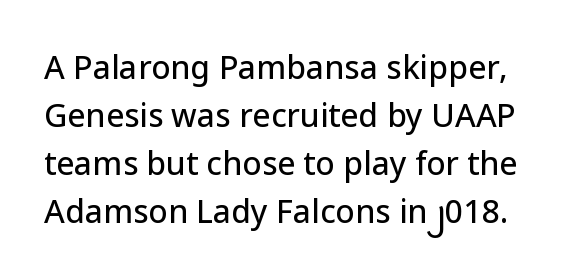
{"serif": "no", "italic": "no", "width": "normal", "stroke_contrast": "low", "x_height": "medium", "monospaced": "no", "underline": "no", "line_spacing": "normal", "line_spacing_ratio": 1.5, "letter_spacing": "normal", "letter_spacing_em": 0.0, "glyph_px": 32}
